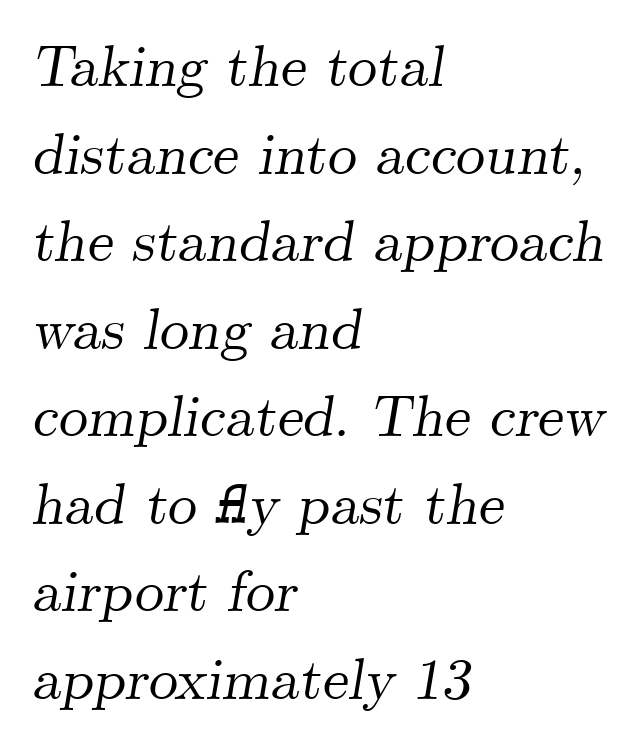
The image shows 58 px serif type, italic (leaning right); set left-aligned, normal line spacing (1.51x), normal letter spacing, not underlined; medium stroke contrast and a small x-height.
